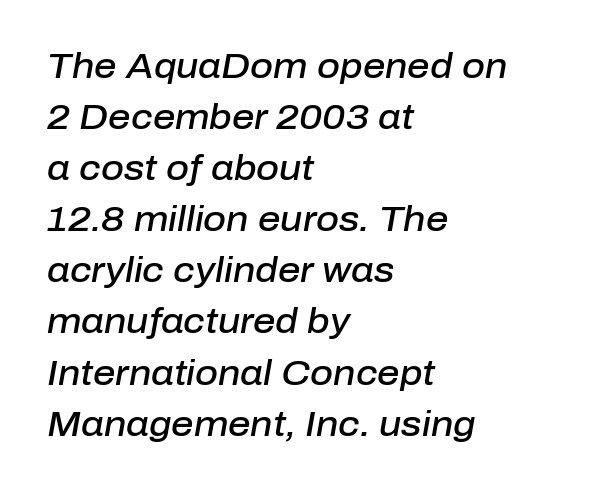
{"italic": "yes", "lean": "right", "slant_degrees": 10, "bold": "semi", "weight": "semibold", "width": "normal", "stroke_contrast": "low", "x_height": "medium", "monospaced": "no", "underline": "no", "align": "left", "line_spacing": "normal", "line_spacing_ratio": 1.46, "letter_spacing": "normal", "letter_spacing_em": 0.0, "glyph_px": 35}
